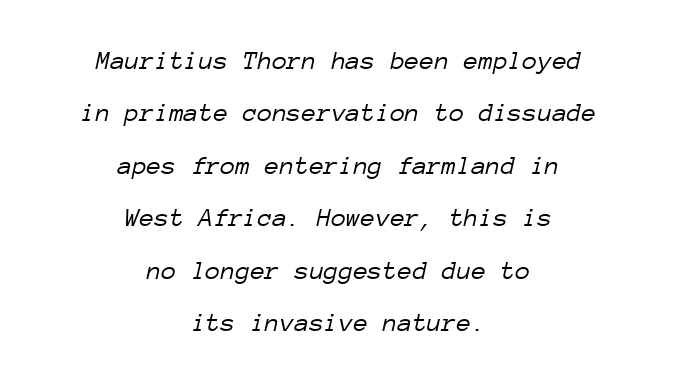
{"italic": "yes", "lean": "right", "slant_degrees": 12, "bold": "no", "underline": "no", "align": "center", "line_spacing": "loose", "line_spacing_ratio": 1.94, "letter_spacing": "normal", "letter_spacing_em": 0.0, "glyph_px": 27}
